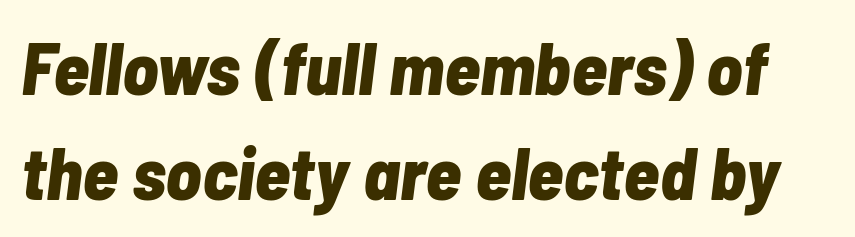
{"italic": "yes", "lean": "right", "slant_degrees": 7, "bold": "yes", "weight": "bold", "width": "condensed", "stroke_contrast": "low", "x_height": "medium", "monospaced": "no", "underline": "no", "line_spacing": "normal", "line_spacing_ratio": 1.42, "letter_spacing": "normal", "letter_spacing_em": 0.0, "glyph_px": 74}
